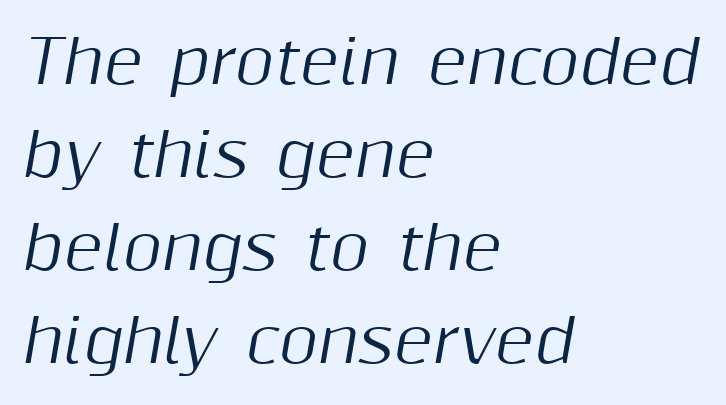
These lines are rendered in a variable-pitch font. Is the letter spacing exaggerated? No — it looks like the ordinary default. Short and long lines alike share a common starting point at left. The words here are not underlined. The vertical gap from one line to the next is medium.
